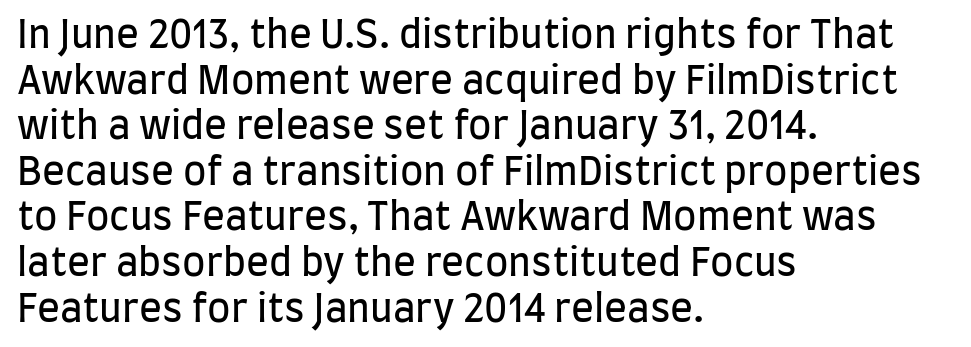
{"serif": "no", "italic": "no", "bold": "no", "weight": "regular", "width": "condensed", "stroke_contrast": "low", "x_height": "large", "monospaced": "no", "underline": "no", "align": "left", "line_spacing_ratio": 1.2, "letter_spacing": "normal", "letter_spacing_em": 0.0, "glyph_px": 38}
